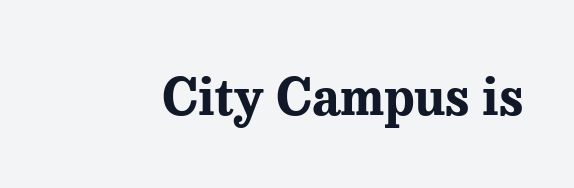
The image shows 51 px bold serif type, upright; set normal letter spacing, not underlined; medium stroke contrast and a medium x-height.
